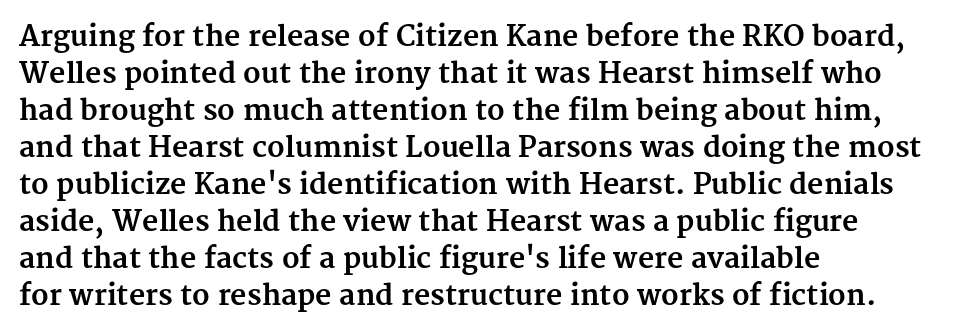
Q: Is the text bold? A: Yes.
Q: Is the text italic (slanted)? A: No, it is upright.
Q: Is the typeface a serif or a sans-serif typeface? A: Serif.
Q: Is the text underlined? A: No.
Q: How is the paragraph aligned? A: Left-aligned.
Q: Is the spacing between letters normal or unusually wide? A: Normal.
Q: Is the spacing between lines tight, normal or loose? A: Normal.
Q: Width (condensed, normal, or wide)? A: Normal.
Q: Stroke contrast? A: Medium.
Q: x-height? A: Medium.
Q: Monospaced? A: No.
